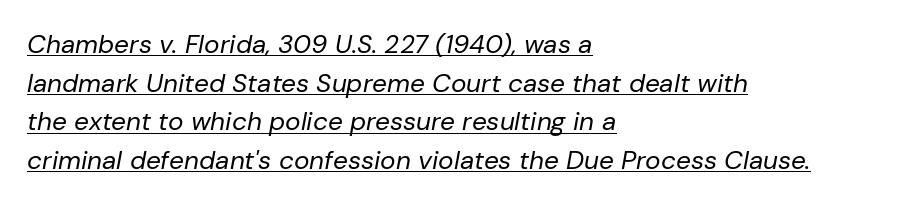
The image shows 26 px text type, italic (leaning right); set left-aligned, normal line spacing (1.49x), normal letter spacing, underlined.
